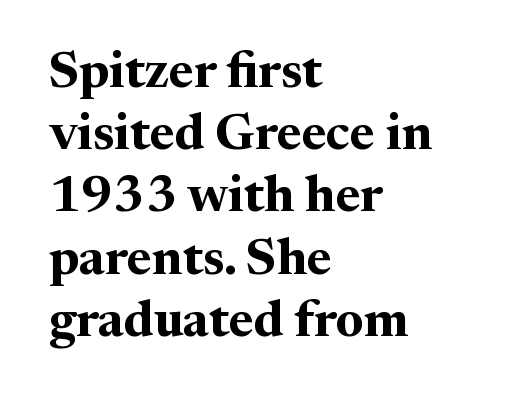
{"serif": "yes", "italic": "no", "bold": "yes", "weight": "bold", "width": "normal", "stroke_contrast": "medium", "x_height": "medium", "monospaced": "no", "underline": "no", "align": "left", "line_spacing_ratio": 1.22, "letter_spacing": "normal", "letter_spacing_em": 0.0, "glyph_px": 51}
